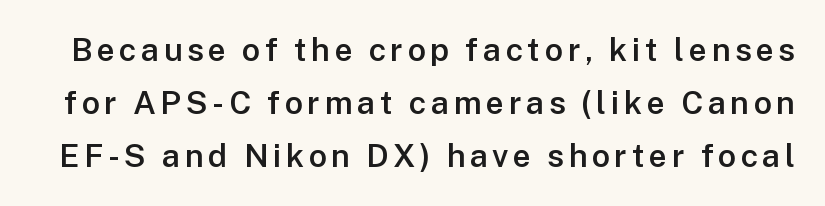
{"serif": "no", "italic": "no", "bold": "semi", "weight": "semibold", "width": "normal", "stroke_contrast": "low", "x_height": "medium", "monospaced": "no", "underline": "no", "line_spacing": "normal", "line_spacing_ratio": 1.66, "glyph_px": 32}
